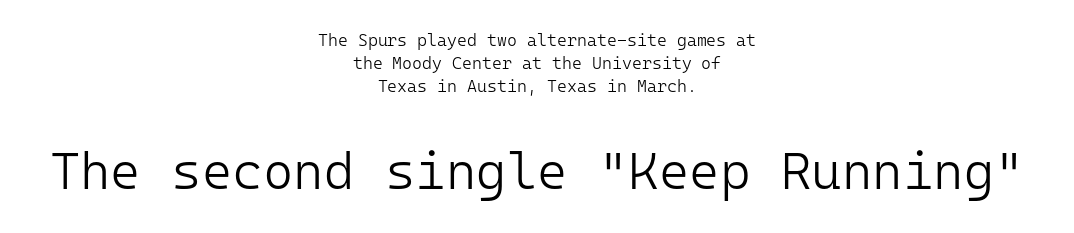
Q: Is the text bold? A: No.
Q: Is the text italic (slanted)? A: No, it is upright.
Q: Is the typeface a serif or a sans-serif typeface? A: Sans-serif.
Q: Is the text underlined? A: No.
Q: How is the paragraph aligned? A: Centered.
Q: Is the spacing between letters normal or unusually wide? A: Normal.
Q: Is the spacing between lines tight, normal or loose? A: Normal.
Q: Which block of text is set in a larger size, the first (top) or the second (bottom)? A: The second (bottom) one.
Q: Width (condensed, normal, or wide)? A: Normal.
Q: Stroke contrast? A: Low.
Q: x-height? A: Medium.
Q: Monospaced? A: Yes.
